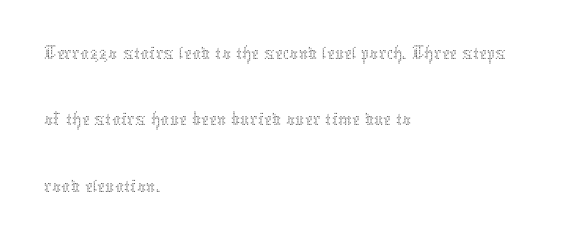
Only glyphs here, with clear space below each row. The typography opts for an upright posture over an oblique one. Looks like regular typesetting: each glyph gets only the width it needs. This rendering uses left alignment, leaving the right contour irregular. Nobody touched the tracking dial on this one. Vertically, the passage feels balanced, rows spaced as you'd expect.
